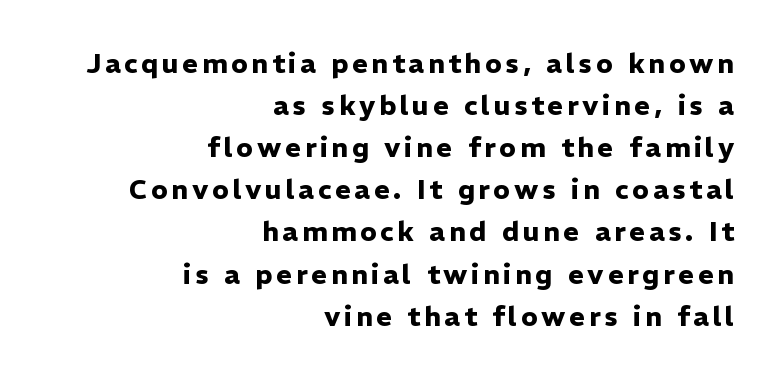
Students, observe: this is what conventionally led text looks like. Quick note: underline off. The setting favours the right margin, as signatures and pull-quotes sometimes do. A dark, heavy texture on the line: the type is bold. Italic: no, the glyphs are upright roman.
